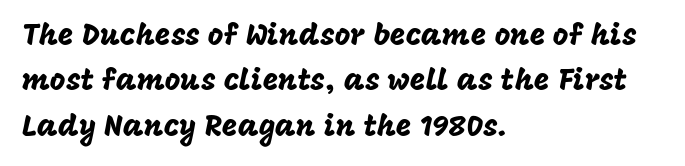
Every row of glyphs begins at an identical x-position on the left. Varying glyph widths throughout — classic text-font behaviour. The tracking reads as untouched default to a designer's eye. I'd call this a sans setting — the letters go barefoot. Type without underlining.
